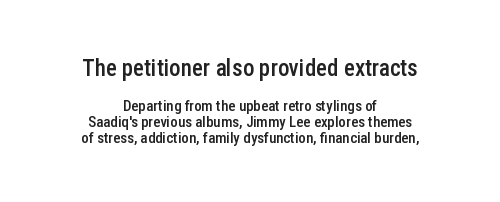
{"italic": "no", "bold": "semi", "underline": "no", "align": "center", "line_spacing": "tight", "line_spacing_ratio": 1.07, "letter_spacing": "normal", "letter_spacing_em": 0.0, "larger_block": "first", "size_ratio": 1.53, "glyph_px": 23}
